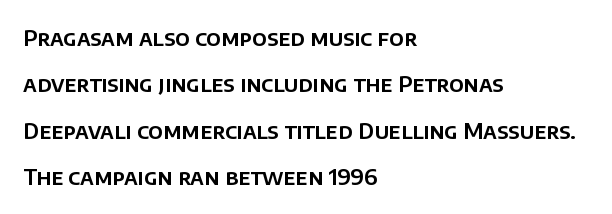
The image shows 22 px text type, upright; set left-aligned, loose line spacing (2.11x), normal letter spacing, not underlined.
